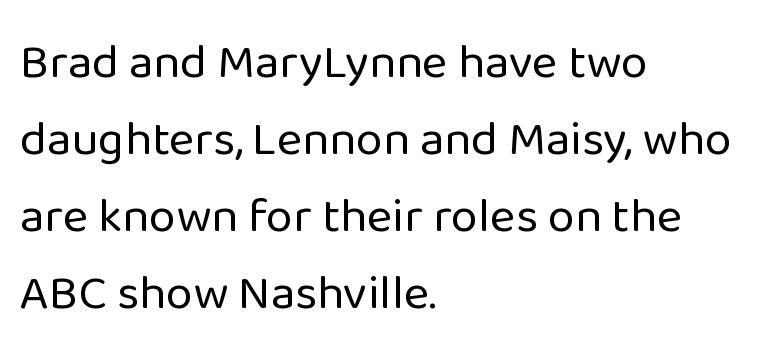
Short and long lines alike share a common starting point at left. A typesetter would mark this as roman, not italic. Weight: regular or lighter. The lines sit at an ordinary, default distance from one another. These lines are rendered in a variable-pitch font. In terms of letterform style, serifs are entirely absent.
